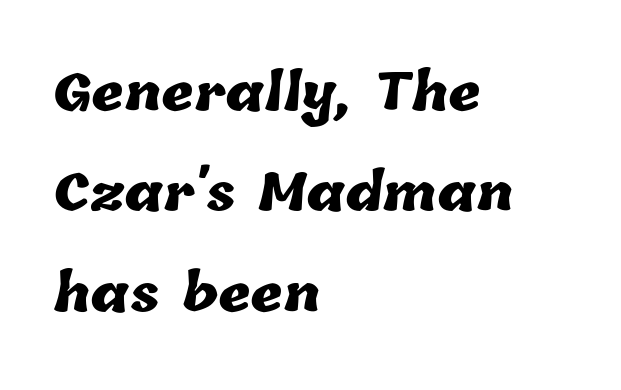
Q: Is the text bold? A: Yes.
Q: Is the text underlined? A: No.
Q: How is the paragraph aligned? A: Left-aligned.
Q: Is the spacing between letters normal or unusually wide? A: Normal.
Q: Is the spacing between lines tight, normal or loose? A: Loose.
Q: Width (condensed, normal, or wide)? A: Normal.
Q: Stroke contrast? A: Low.
Q: x-height? A: Medium.
Q: Monospaced? A: No.
